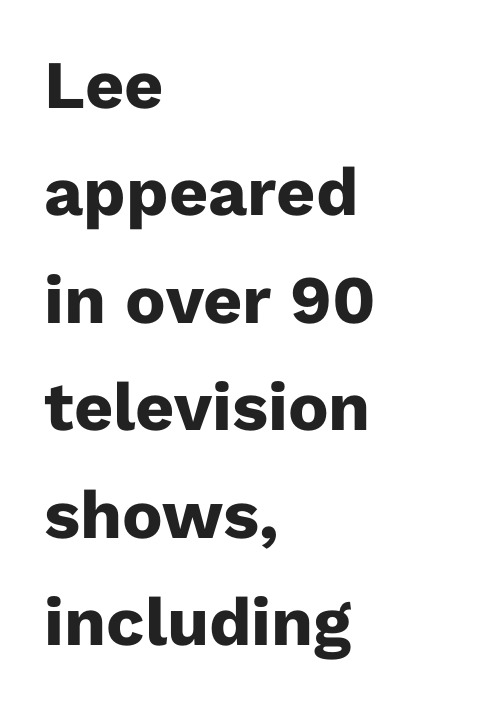
The image shows 68 px heavy sans-serif type, upright; set left-aligned, normal line spacing (1.58x), normal letter spacing, not underlined; low stroke contrast and a medium x-height.
